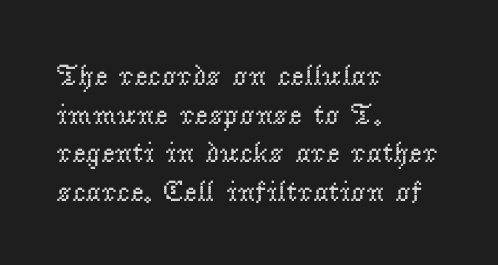
The image shows 29 px regular-weight serif type, upright; set left-aligned, normal line spacing (1.33x), normal letter spacing, not underlined; low stroke contrast and a small x-height.
